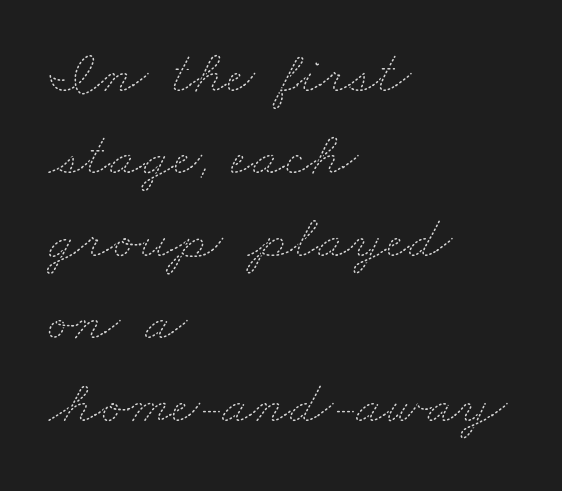
Glyph-to-glyph distance matches everyday printed text. A normal amount of white space separates one row of letters from the next. Each letter keeps its own natural width here, so spacing adapts to shape. This sample is left-justified, so line endings fall wherever the words run out.
